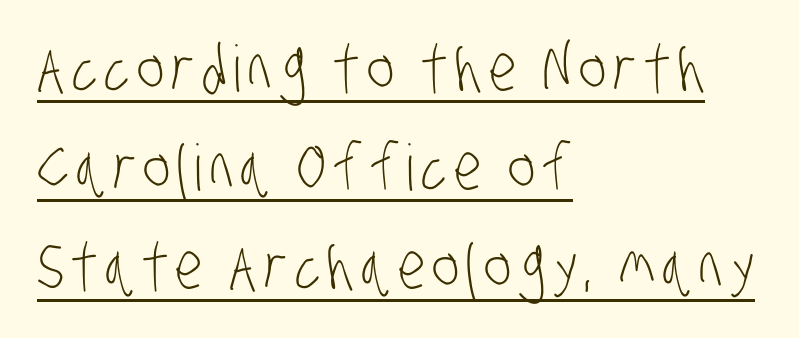
Q: Is the text bold? A: No.
Q: Is the typeface a serif or a sans-serif typeface? A: Sans-serif.
Q: Is the text underlined? A: Yes.
Q: How is the paragraph aligned? A: Left-aligned.
Q: Is the spacing between lines tight, normal or loose? A: Normal.
Q: Width (condensed, normal, or wide)? A: Condensed.
Q: Stroke contrast? A: Low.
Q: x-height? A: Large.
Q: Monospaced? A: No.
